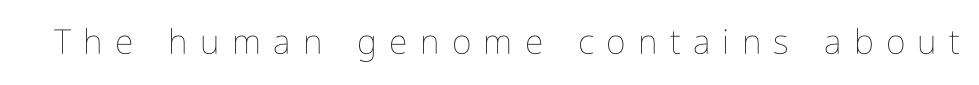
The passage shown is not bold in any degree. Substantial extra tracking has been applied to these lines. A bare baseline throughout the passage. The specimen reads as upright at a glance. The rendering uses natural spacing where letterforms have individual widths.
